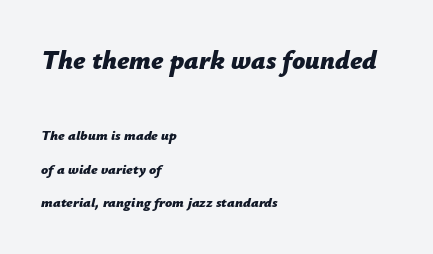
Q: Is the text bold? A: Yes.
Q: Is the text italic (slanted)? A: Yes, it leans right by about 12 degrees.
Q: Is the text underlined? A: No.
Q: How is the paragraph aligned? A: Left-aligned.
Q: Is the spacing between letters normal or unusually wide? A: Normal.
Q: Is the spacing between lines tight, normal or loose? A: Loose.
Q: Which block of text is set in a larger size, the first (top) or the second (bottom)? A: The first (top) one.
